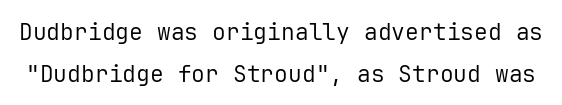
Q: Is the text bold? A: No.
Q: Is the text italic (slanted)? A: No, it is upright.
Q: Is the text underlined? A: No.
Q: Is the spacing between letters normal or unusually wide? A: Normal.
